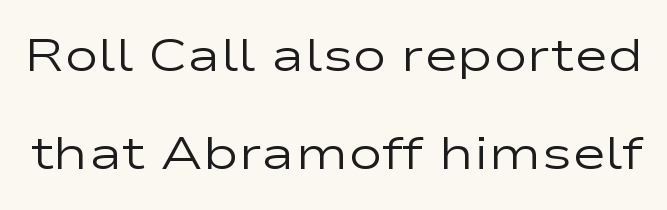
{"serif": "no", "italic": "no", "bold": "no", "weight": "regular", "width": "wide", "stroke_contrast": "low", "x_height": "medium", "monospaced": "no", "underline": "no", "line_spacing": "loose", "line_spacing_ratio": 2.12, "letter_spacing": "normal", "letter_spacing_em": 0.0, "glyph_px": 46}
